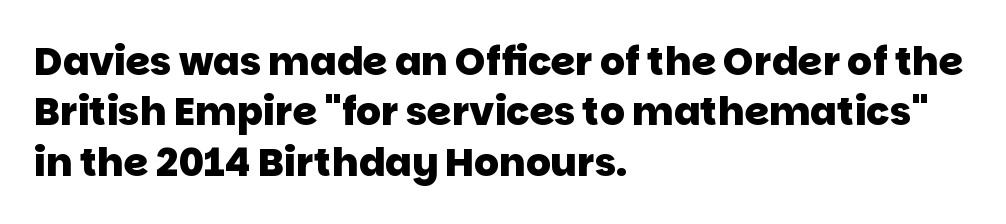
{"serif": "no", "bold": "yes", "weight": "heavy", "width": "normal", "stroke_contrast": "low", "x_height": "large", "monospaced": "no", "underline": "no", "align": "left", "line_spacing": "normal", "line_spacing_ratio": 1.29, "letter_spacing": "normal", "letter_spacing_em": 0.0, "glyph_px": 39}
